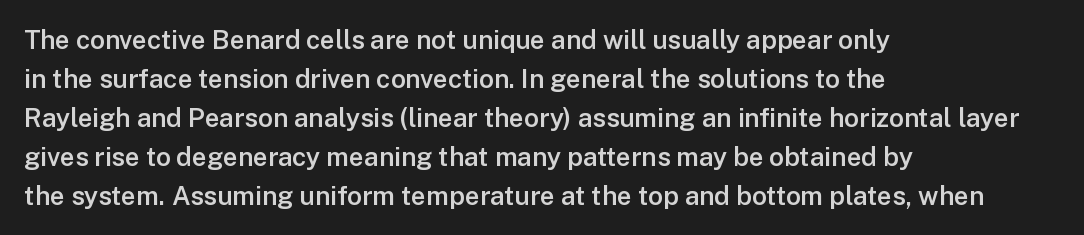
The image shows 26 px text type, upright; set left-aligned, normal line spacing (1.5x), normal letter spacing, not underlined.
